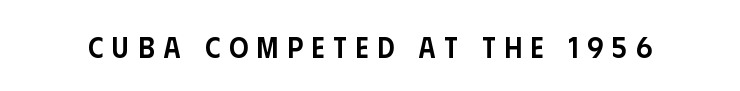
The letterforms stand isolated, each surrounded by extra space. The words here are not underlined. Upright lettering throughout. Note the varied advance widths — an 'i' is clearly narrower than an 'm'. Caption: semibold face, moderately heavy strokes. Are there feet on the stems? There aren't — it's a sans.
